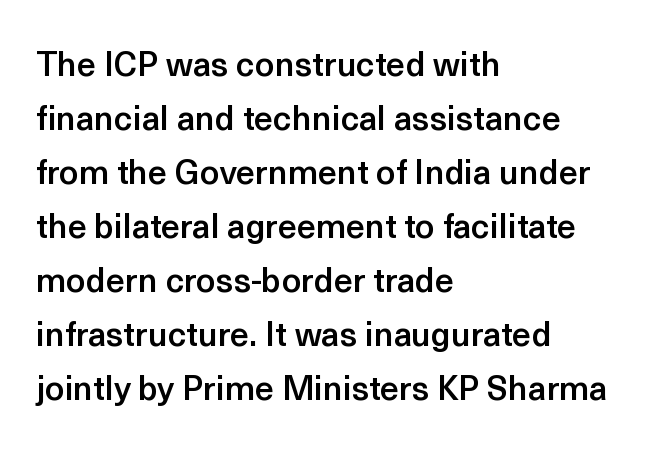
Decoration check: the copy has no underline. To sum up the face: it is a sans, with no serifs. Does the copy run flush right? No — it runs flush left. The lines sit at an ordinary, default distance from one another. Caption: standard tracking, unaltered.
